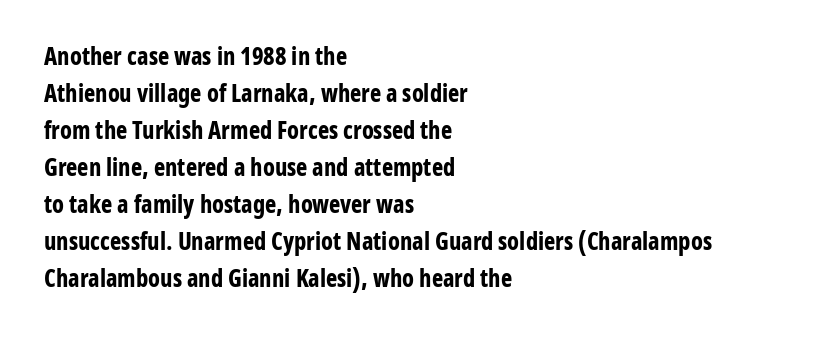
{"italic": "no", "bold": "yes", "underline": "no", "align": "left", "line_spacing": "normal", "line_spacing_ratio": 1.54, "letter_spacing": "normal", "letter_spacing_em": 0.0, "glyph_px": 24}
